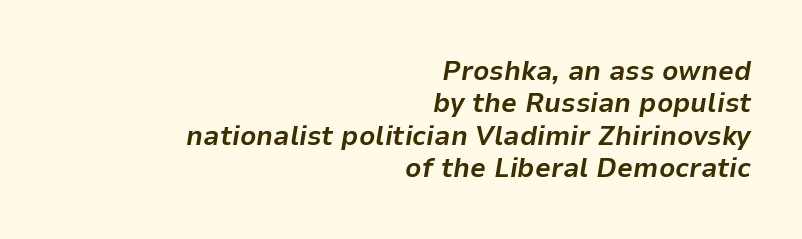
The image shows 28 px bold type, italic (leaning right); set right-aligned, line spacing 1.16x, normal letter spacing, not underlined; low stroke contrast and a medium x-height.
